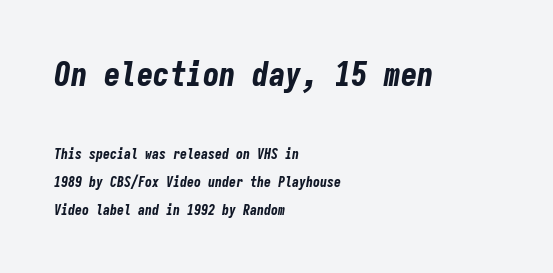
The image shows 33 px bold, condensed type, italic (leaning right), monospaced; set left-aligned, loose line spacing (1.97x), normal letter spacing, not underlined; the first (top) block is 2.36x larger; low stroke contrast and a medium x-height.
